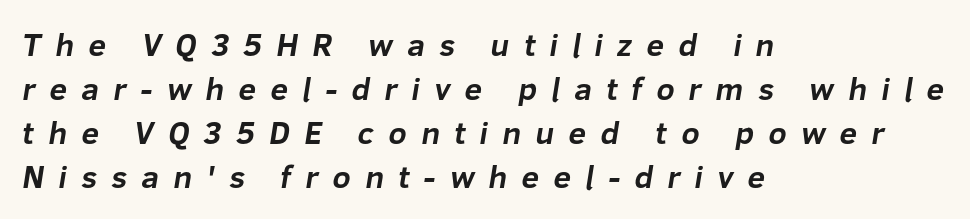
Loose tracking; the words dissolve into strings of separated letters. If you measured baseline to baseline, you'd find a middling distance. The designer went with a sans here, leaving each stem footless. Here the designer chose a conventional face with non-uniform glyph widths. A student would call this left alignment; a typographer would say flush left, rag right. You'd pick this weight for a headline — it's a proper bold.
